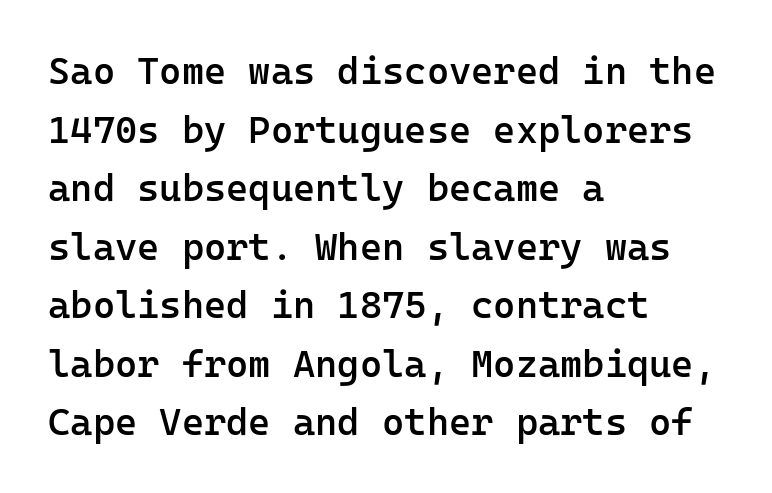
Q: Is the text bold? A: Semi-bold.
Q: Is the text italic (slanted)? A: No, it is upright.
Q: Is the typeface a serif or a sans-serif typeface? A: Sans-serif.
Q: Is the text underlined? A: No.
Q: How is the paragraph aligned? A: Left-aligned.
Q: Is the spacing between letters normal or unusually wide? A: Normal.
Q: Is the spacing between lines tight, normal or loose? A: Normal.
Q: Width (condensed, normal, or wide)? A: Normal.
Q: Stroke contrast? A: Low.
Q: x-height? A: Medium.
Q: Monospaced? A: Yes.
